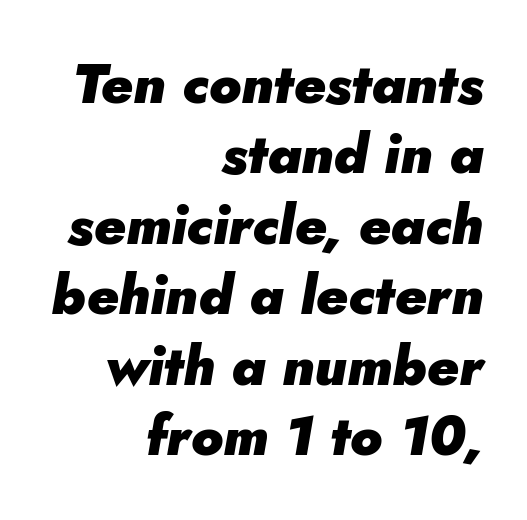
The image shows 55 px heavy type, italic (leaning right); set right-aligned, normal line spacing (1.28x), normal letter spacing, not underlined; low stroke contrast and a small x-height.
